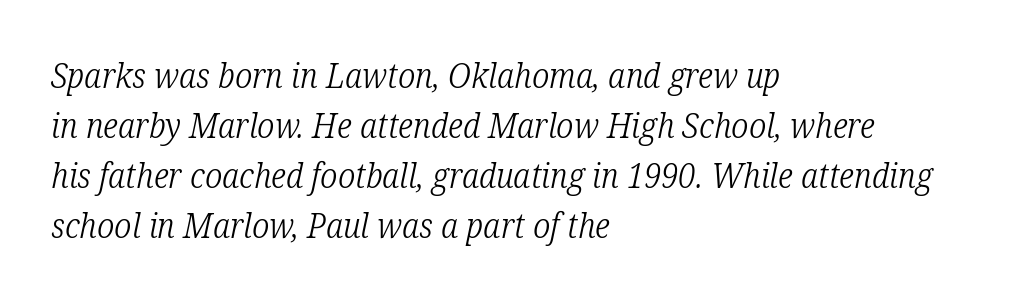
The image shows 34 px light, condensed serif type, italic (leaning right); set left-aligned, normal line spacing (1.47x), normal letter spacing, not underlined; low stroke contrast and a medium x-height.
